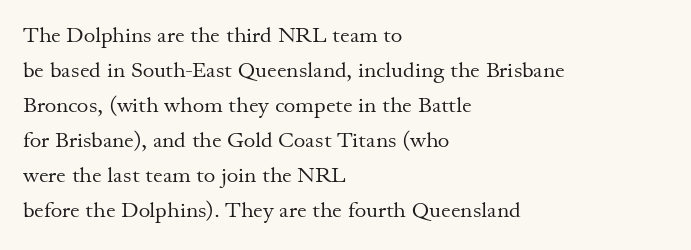
Every stem runs plumb, perpendicular to the baseline. Ink coverage per letter is moderate at most. Does extra space separate the letters? No, they use regular spacing. Line starts are locked; line ends wander. If you measured baseline to baseline, you'd find a middling distance.
